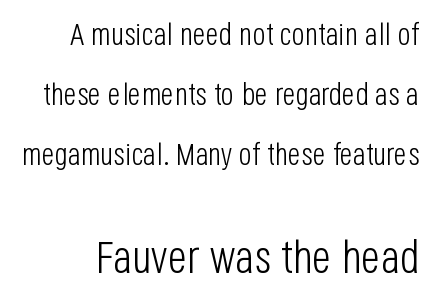
The image shows 46 px light, condensed sans-serif type, upright; set loose line spacing (1.94x), normal letter spacing, not underlined; the second (bottom) block is 1.48x larger; low stroke contrast and a large x-height.
